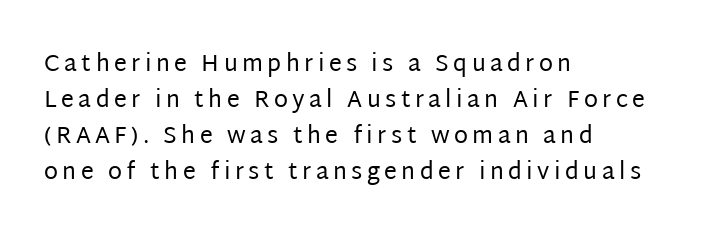
Q: Is the text bold? A: No.
Q: Is the text italic (slanted)? A: No, it is upright.
Q: Is the text underlined? A: No.
Q: How is the paragraph aligned? A: Left-aligned.
Q: Is the spacing between lines tight, normal or loose? A: Normal.
